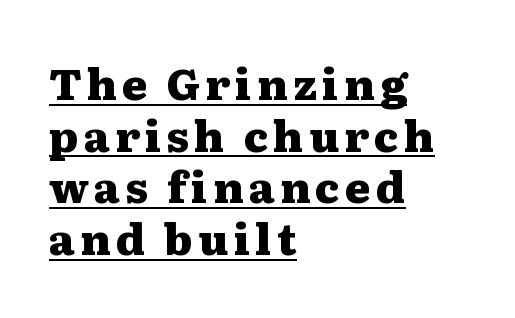
{"serif": "yes", "italic": "no", "bold": "yes", "weight": "heavy", "width": "wide", "stroke_contrast": "medium", "x_height": "medium", "monospaced": "no", "underline": "yes", "align": "left", "line_spacing_ratio": 1.2, "glyph_px": 43}
